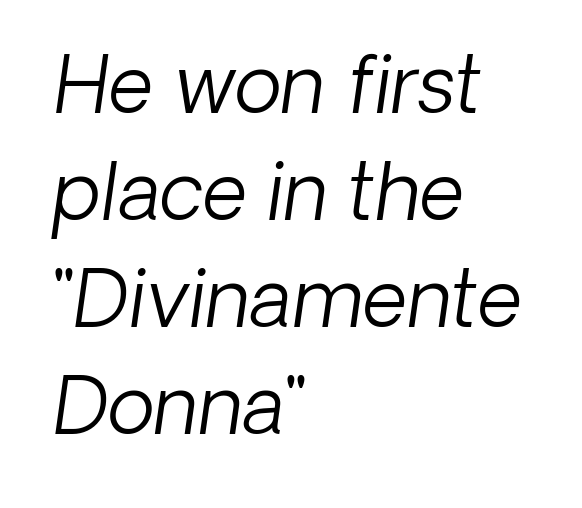
{"italic": "yes", "lean": "right", "slant_degrees": 8, "bold": "no", "weight": "light", "width": "normal", "stroke_contrast": "low", "x_height": "medium", "monospaced": "no", "underline": "no", "align": "left", "line_spacing": "normal", "line_spacing_ratio": 1.37, "letter_spacing": "normal", "letter_spacing_em": 0.0, "glyph_px": 78}
